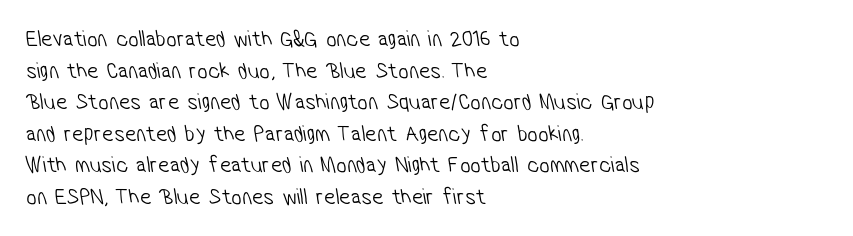
Nothing heavy about these letters — not bold at all. You could call the tracking neutral — neither tight nor loose. Is there much room between lines? A standard amount, neither cramped nor airy. Horizontally, the lines are justified to the leading edge only.
